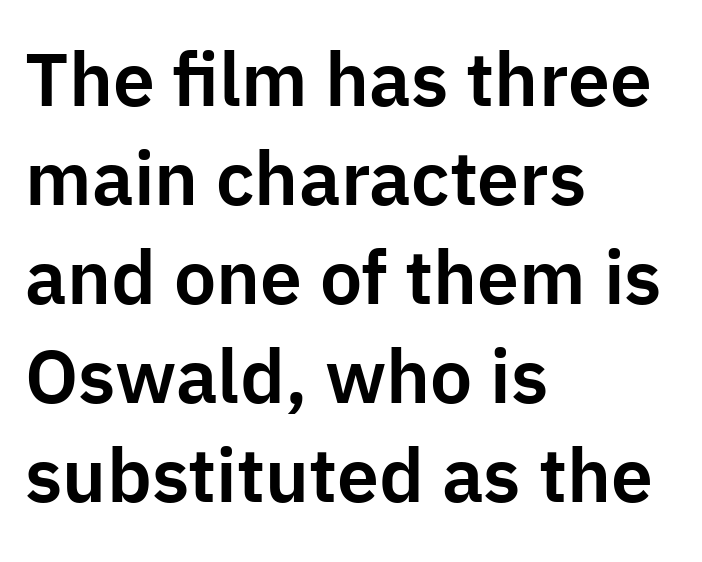
The image shows 75 px sans-serif type, upright; set left-aligned, normal line spacing (1.32x), normal letter spacing, not underlined; low stroke contrast and a medium x-height.
